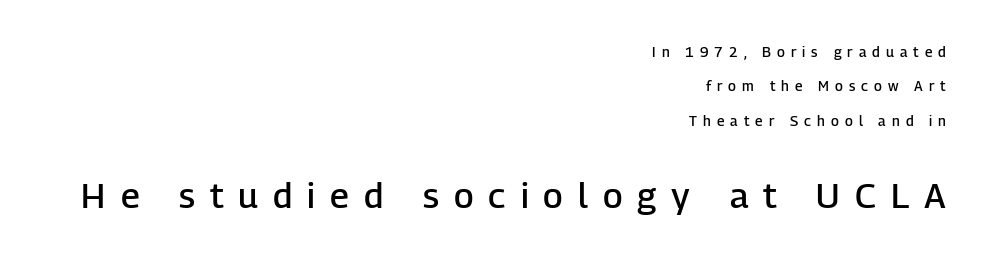
Q: Is the text bold? A: Semi-bold.
Q: Is the text italic (slanted)? A: No, it is upright.
Q: Is the typeface a serif or a sans-serif typeface? A: Sans-serif.
Q: Is the text underlined? A: No.
Q: How is the paragraph aligned? A: Right-aligned.
Q: Is the spacing between letters normal or unusually wide? A: Unusually wide.
Q: Is the spacing between lines tight, normal or loose? A: Loose.
Q: Which block of text is set in a larger size, the first (top) or the second (bottom)? A: The second (bottom) one.
Q: Width (condensed, normal, or wide)? A: Normal.
Q: Stroke contrast? A: Low.
Q: x-height? A: Medium.
Q: Monospaced? A: No.
